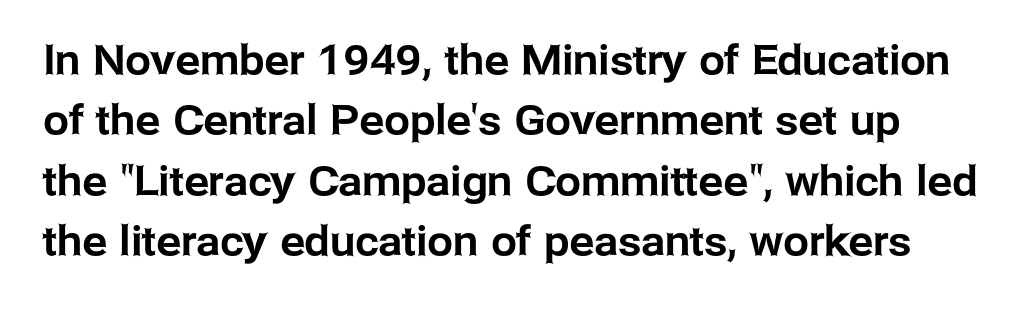
When letters stand straight like this, we call the style roman or upright. Varying glyph widths throughout — classic text-font behaviour. The face used here is rendered with its standard letterfit. The type family on display is of the sans-serif kind.
